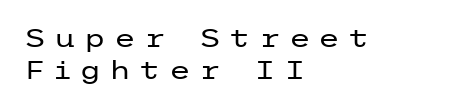
No italicization has been applied; the sample stays upright. Teacher's note: observe the even left margin — that is flush-left alignment. Words float on clear page, feet unadorned. The line-height multiplier appears to be the usual default.
